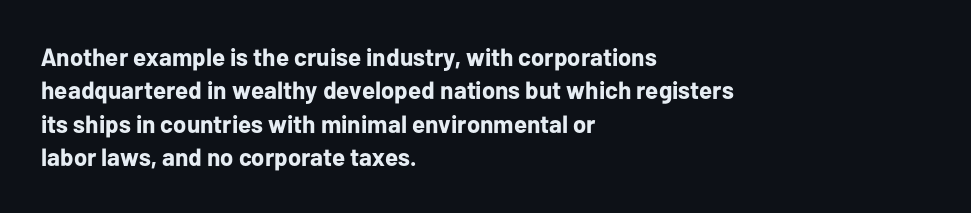
The image shows 25 px bold type, upright; set left-aligned, normal line spacing (1.34x), normal letter spacing, not underlined.
